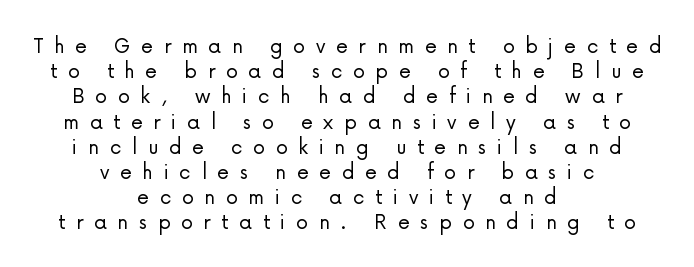
{"italic": "no", "bold": "no", "underline": "no", "align": "center", "line_spacing": "tight", "line_spacing_ratio": 1.05, "letter_spacing": "wide", "letter_spacing_em": 0.45, "glyph_px": 24}
